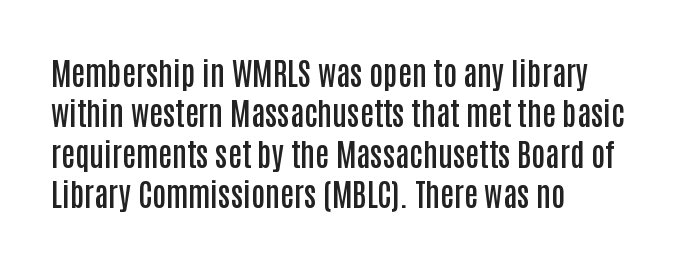
The vertical gap from one line to the next is medium. Looks like regular typesetting: each glyph gets only the width it needs. Do the letters lean? They stand straight. The type family on display is of the sans-serif kind. A student would call this left alignment; a typographer would say flush left, rag right. A somewhat darkened texture: the type is semibold rather than bold.
